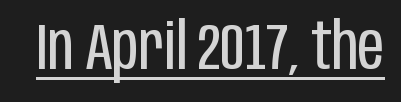
{"serif": "no", "italic": "no", "bold": "no", "weight": "regular", "width": "condensed", "stroke_contrast": "low", "x_height": "large", "monospaced": "no", "underline": "yes", "letter_spacing": "normal", "letter_spacing_em": 0.0, "glyph_px": 65}
